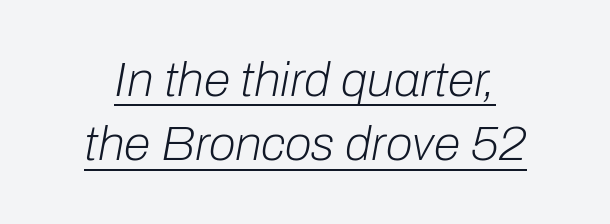
Q: Is the text bold? A: No.
Q: Is the text italic (slanted)? A: Yes, it leans right by about 10 degrees.
Q: Is the text underlined? A: Yes.
Q: Is the spacing between letters normal or unusually wide? A: Normal.
Q: Is the spacing between lines tight, normal or loose? A: Normal.
Q: Width (condensed, normal, or wide)? A: Normal.
Q: Stroke contrast? A: Low.
Q: x-height? A: Medium.
Q: Monospaced? A: No.
